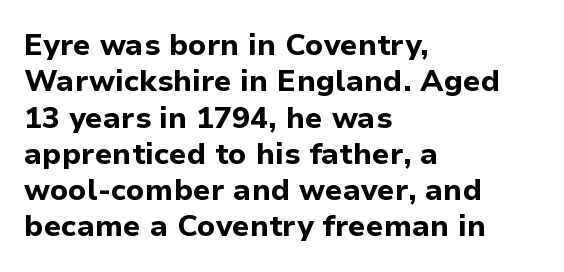
Q: Is the text bold? A: Yes.
Q: Is the text italic (slanted)? A: No, it is upright.
Q: Is the typeface a serif or a sans-serif typeface? A: Sans-serif.
Q: Is the text underlined? A: No.
Q: How is the paragraph aligned? A: Left-aligned.
Q: Is the spacing between letters normal or unusually wide? A: Normal.
Q: Width (condensed, normal, or wide)? A: Normal.
Q: Stroke contrast? A: Low.
Q: x-height? A: Medium.
Q: Monospaced? A: No.
